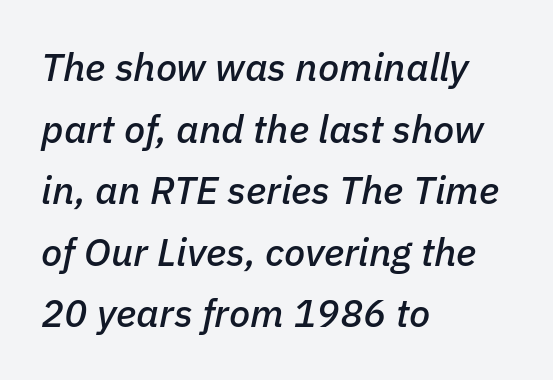
Yep, that's italic — everything's leaning. Reading down the block, your eye returns to a fixed left position each line. Nobody drew a line under any word here. The passage shown has conventional tracking throughout. Each letter keeps its own natural width here, so spacing adapts to shape. Line spacing here is normal.
